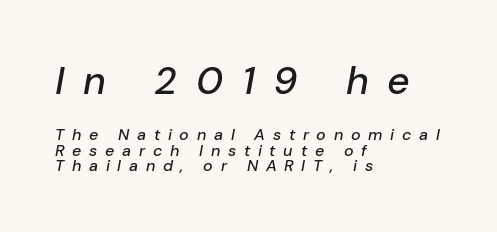
The whole block is typeset with a tilt. The rag falls on the right side of this text block. Does the leading feel generous? Not at all — it's pinched. In this sample the first text group is rendered at the bigger scale. A typesetter would call this heavily tracked-out type. Decoration check: the copy has no underline.
